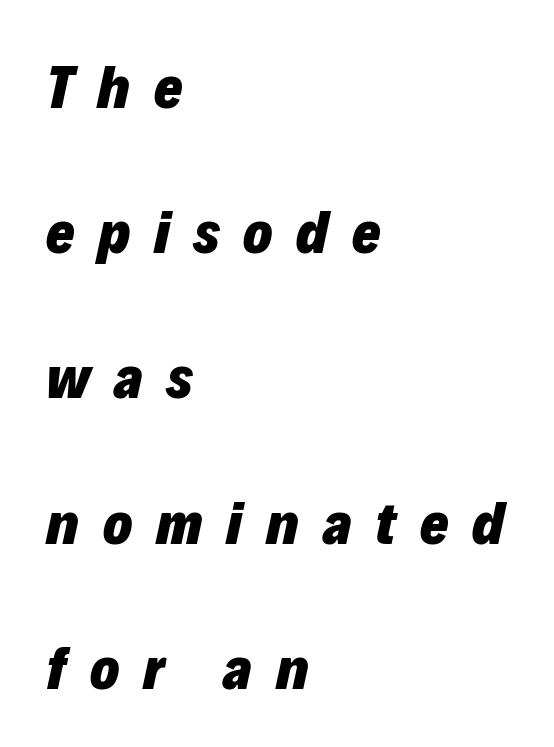
The image shows 61 px heavy type, italic (leaning right); set left-aligned, loose line spacing (2.38x), unusually wide letter spacing (+0.39 em), not underlined; low stroke contrast and a medium x-height.
